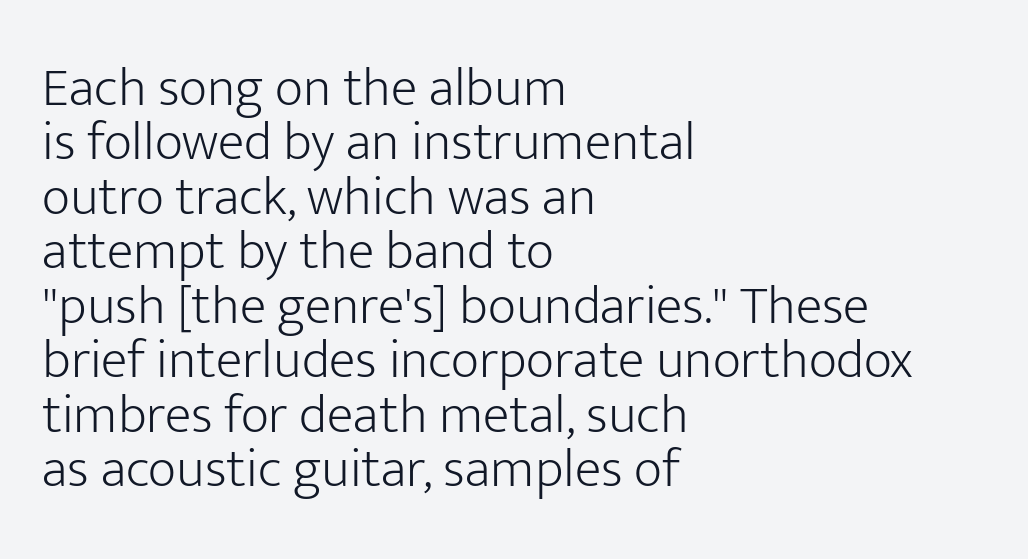
The image shows 55 px light sans-serif type, upright; set left-aligned, tight line spacing (0.99x), normal letter spacing, not underlined; low stroke contrast and a medium x-height.
